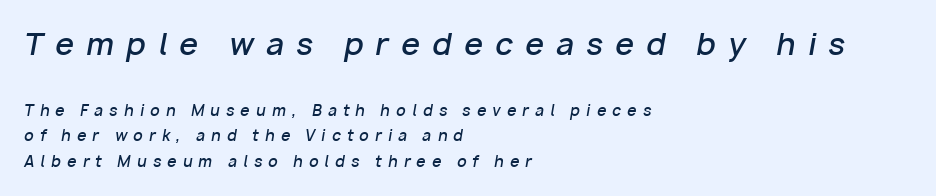
Q: Is the text bold? A: Semi-bold.
Q: Is the text italic (slanted)? A: Yes, it leans right by about 10 degrees.
Q: Is the text underlined? A: No.
Q: How is the paragraph aligned? A: Left-aligned.
Q: Is the spacing between letters normal or unusually wide? A: Unusually wide.
Q: Which block of text is set in a larger size, the first (top) or the second (bottom)? A: The first (top) one.
Q: Width (condensed, normal, or wide)? A: Normal.
Q: Stroke contrast? A: Low.
Q: x-height? A: Medium.
Q: Monospaced? A: No.
